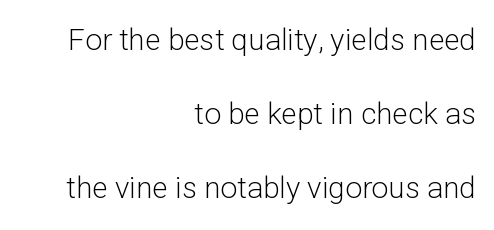
{"serif": "no", "italic": "no", "bold": "no", "weight": "light", "width": "normal", "stroke_contrast": "low", "x_height": "medium", "monospaced": "no", "underline": "no", "align": "right", "line_spacing": "loose", "line_spacing_ratio": 2.47, "letter_spacing": "normal", "letter_spacing_em": 0.0, "glyph_px": 30}
